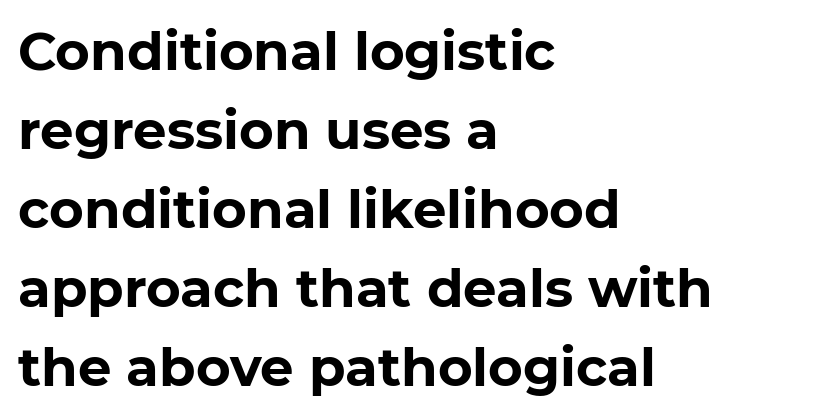
The image shows 53 px bold sans-serif type, upright; set left-aligned, normal line spacing (1.49x), normal letter spacing, not underlined; low stroke contrast and a medium x-height.
